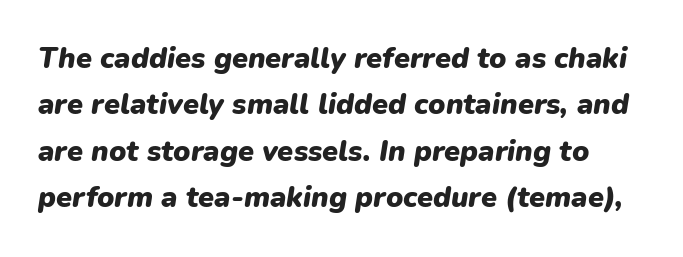
Q: Is the text bold? A: Yes.
Q: Is the text italic (slanted)? A: Yes, it leans right by about 9 degrees.
Q: Is the text underlined? A: No.
Q: Is the spacing between letters normal or unusually wide? A: Normal.
Q: Is the spacing between lines tight, normal or loose? A: Normal.
Q: Width (condensed, normal, or wide)? A: Normal.
Q: Stroke contrast? A: Low.
Q: x-height? A: Medium.
Q: Monospaced? A: No.
